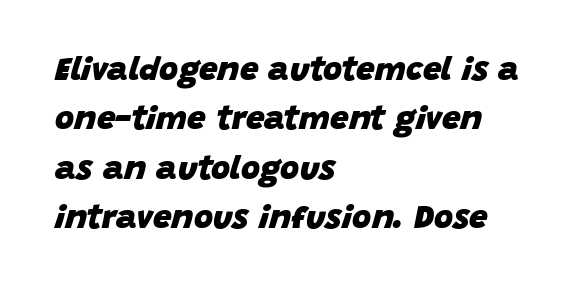
Q: Is the text bold? A: Yes.
Q: Is the text italic (slanted)? A: Yes, it leans right by about 15 degrees.
Q: Is the text underlined? A: No.
Q: How is the paragraph aligned? A: Left-aligned.
Q: Is the spacing between letters normal or unusually wide? A: Normal.
Q: Is the spacing between lines tight, normal or loose? A: Normal.
Q: Width (condensed, normal, or wide)? A: Normal.
Q: Stroke contrast? A: Low.
Q: x-height? A: Large.
Q: Monospaced? A: No.
